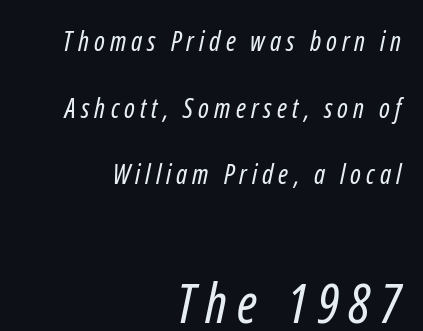
The image shows 54 px regular-weight, condensed sans-serif type; set right-aligned, loose line spacing (2.47x), not underlined; the second (bottom) block is 2.0x larger; low stroke contrast and a medium x-height.
